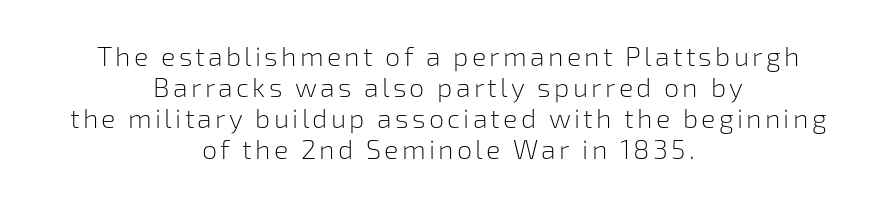
The image shows 27 px text type, upright; set centered, tight line spacing (1.15x), not underlined.
